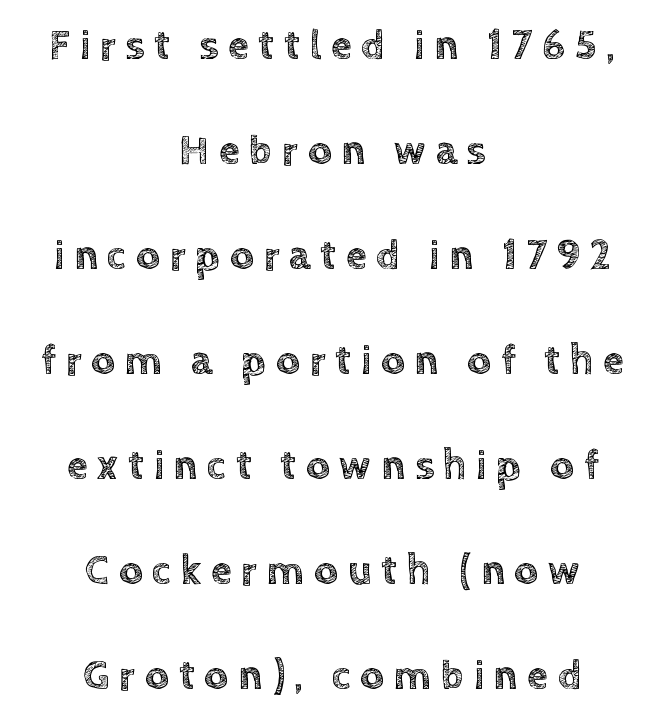
Is there any slant? The stems are plumb. Here the designer chose a conventional face with non-uniform glyph widths. The passage shown stacks its lines with a broad gap. Between one letter and the next there's a generous, obvious gap.
